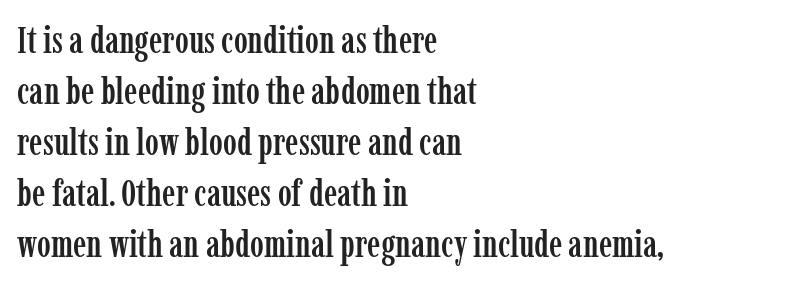
The image shows 37 px condensed serif type, upright; set left-aligned, normal line spacing (1.38x), normal letter spacing, not underlined; low stroke contrast and a medium x-height.
